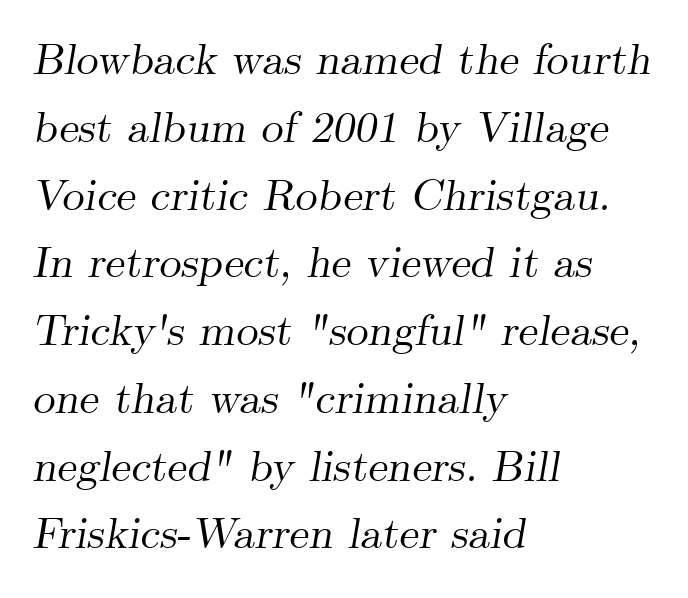
Character widths vary here, with narrow letters taking less room than wide ones. The specimen reads as italic at a glance. Only glyphs here, with clear space below each row. The glyphs in this specimen are seriffed. Each line starts at the same left margin while the right side varies.
